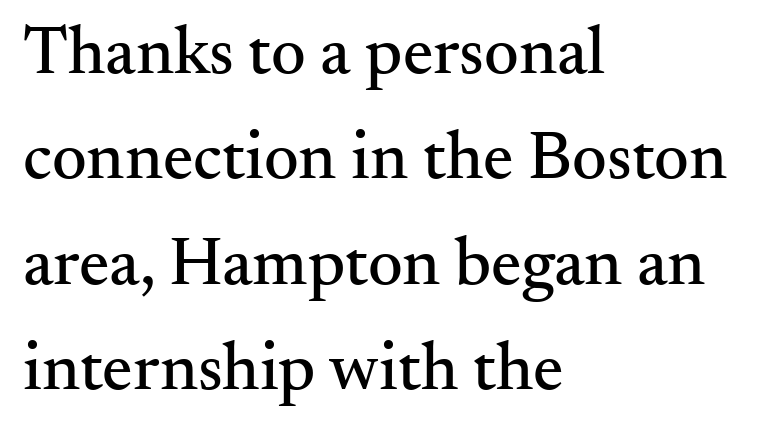
Q: Is the text italic (slanted)? A: No, it is upright.
Q: Is the typeface a serif or a sans-serif typeface? A: Serif.
Q: Is the text underlined? A: No.
Q: How is the paragraph aligned? A: Left-aligned.
Q: Is the spacing between letters normal or unusually wide? A: Normal.
Q: Is the spacing between lines tight, normal or loose? A: Normal.
Q: Width (condensed, normal, or wide)? A: Normal.
Q: Stroke contrast? A: Medium.
Q: x-height? A: Small.
Q: Monospaced? A: No.
